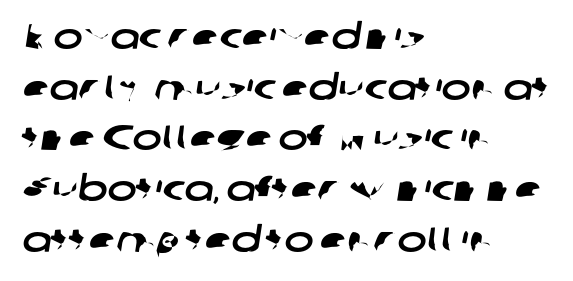
The image shows 35 px wide sans-serif type; set left-aligned, normal line spacing (1.45x), normal letter spacing, not underlined; low stroke contrast and a medium x-height.
